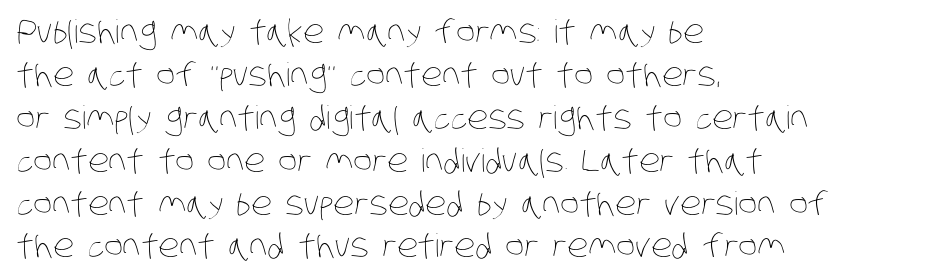
The image shows 32 px thin, condensed type; set left-aligned, normal line spacing (1.34x), normal letter spacing, not underlined; low stroke contrast and a large x-height.
